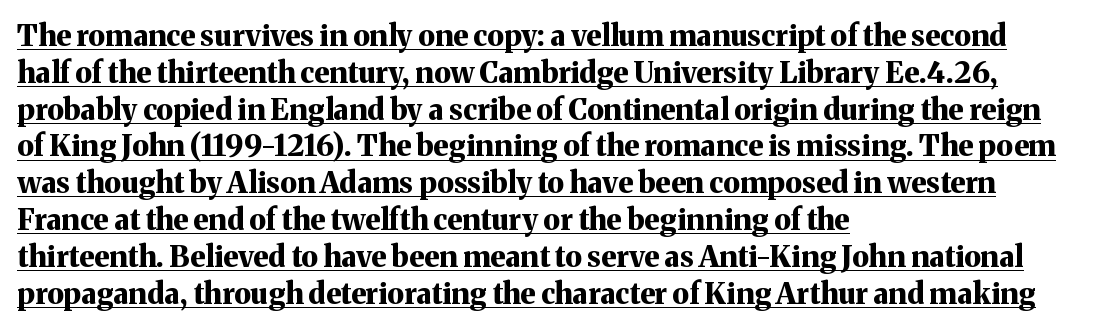
The image shows 29 px bold serif type, upright; set left-aligned, normal line spacing (1.27x), normal letter spacing, underlined; medium stroke contrast and a medium x-height.
